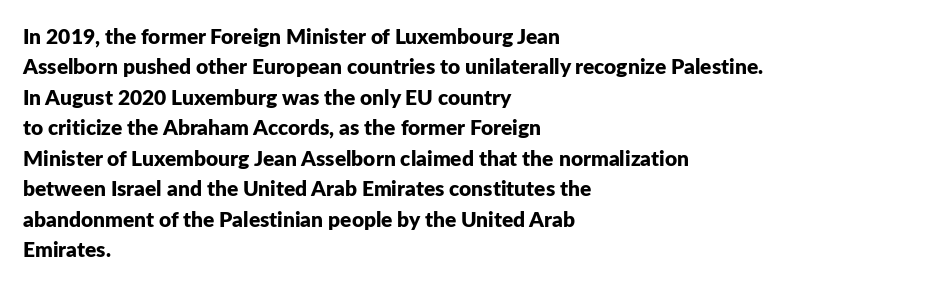
The image shows 21 px bold type, upright; set left-aligned, normal line spacing (1.45x), normal letter spacing, not underlined.
